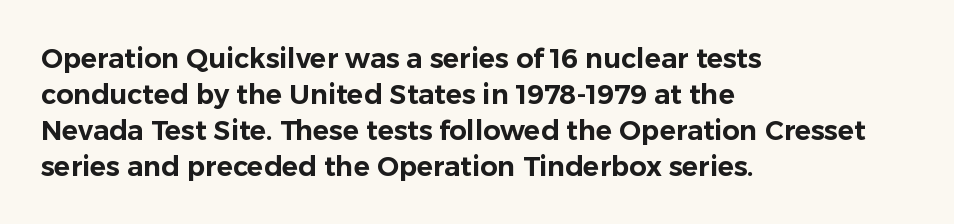
Vertically, the passage feels balanced, rows spaced as you'd expect. The face used here is rendered with its standard letterfit. The words here are not underlined. Posture: straight, roman, zero tilt.
